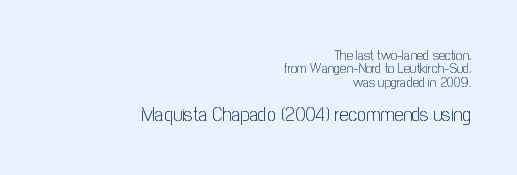
{"italic": "no", "bold": "no", "underline": "no", "align": "right", "line_spacing": "tight", "line_spacing_ratio": 0.96, "letter_spacing": "normal", "letter_spacing_em": 0.0, "larger_block": "second", "size_ratio": 1.43, "glyph_px": 20}
